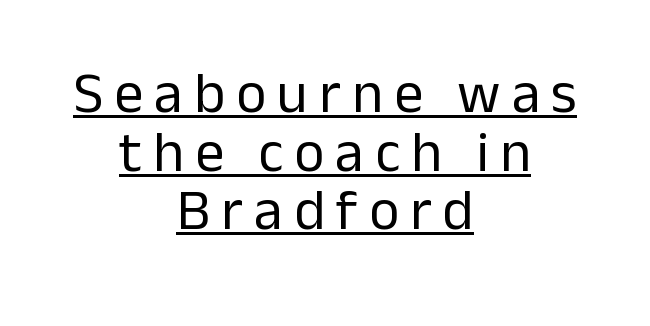
The image shows 58 px regular-weight sans-serif type, upright; set centered, tight line spacing (1.01x), underlined; low stroke contrast and a medium x-height.
